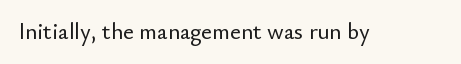
Q: Is the text italic (slanted)? A: No, it is upright.
Q: Is the text underlined? A: No.
Q: Is the spacing between letters normal or unusually wide? A: Normal.
